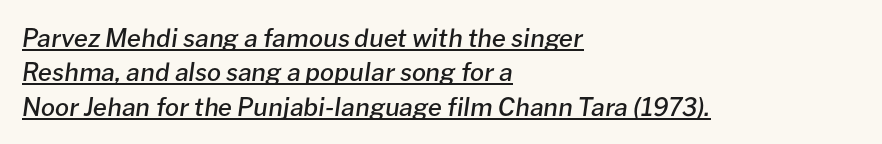
This sample keeps an unexceptional amount of space between lines. Every character sits at an angle, as italics do. Emphasis by weight is partial: semibold. Each word holds together tightly as a unit, with standard inter-letter gaps. Line starts are locked; line ends wander. Decoration check: the copy is underlined.
